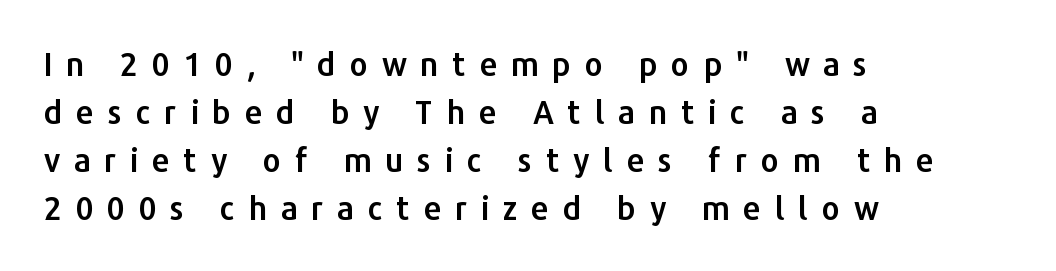
{"serif": "no", "italic": "no", "width": "normal", "stroke_contrast": "low", "x_height": "medium", "monospaced": "no", "underline": "no", "align": "left", "line_spacing": "normal", "line_spacing_ratio": 1.5, "letter_spacing": "wide", "letter_spacing_em": 0.42, "glyph_px": 32}
